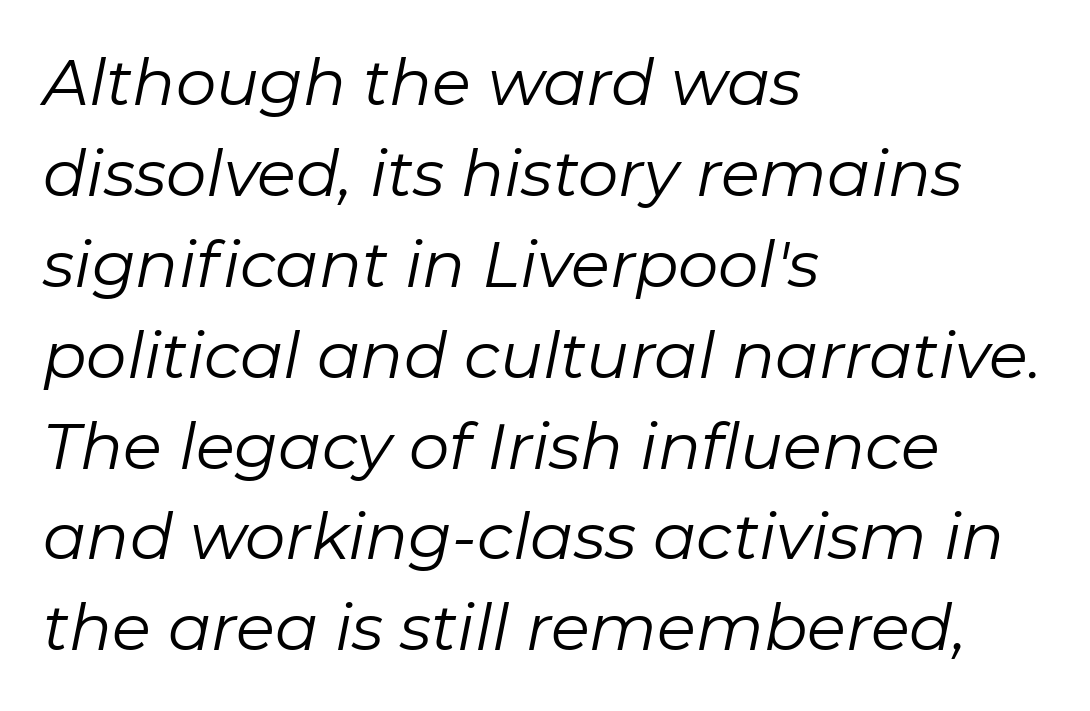
Q: Is the text bold? A: No.
Q: Is the text italic (slanted)? A: Yes, it leans right by about 11 degrees.
Q: Is the text underlined? A: No.
Q: How is the paragraph aligned? A: Left-aligned.
Q: Is the spacing between letters normal or unusually wide? A: Normal.
Q: Is the spacing between lines tight, normal or loose? A: Normal.
Q: Width (condensed, normal, or wide)? A: Normal.
Q: Stroke contrast? A: Low.
Q: x-height? A: Medium.
Q: Monospaced? A: No.
